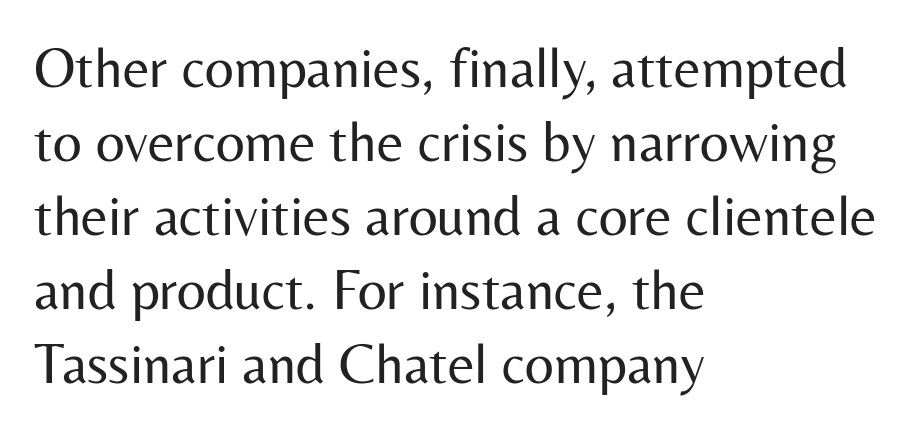
Does the type have serifs? No, each stem ends abruptly. A classic flush-left, rag-right setting is used for this passage. The passage shown stacks its lines at a standard gap. The passage shown is typed in a proportional face where columns would drift. Tall strokes in this sample are plumb rather than angled. A typesetter would call this zero additional tracking.
